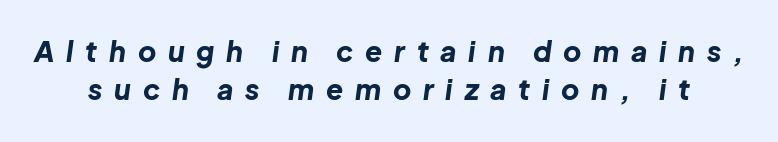
Q: Is the text bold? A: Yes.
Q: Is the text italic (slanted)? A: Yes, it leans right by about 8 degrees.
Q: Is the text underlined? A: No.
Q: Is the spacing between letters normal or unusually wide? A: Unusually wide.
Q: Is the spacing between lines tight, normal or loose? A: Normal.
Q: Width (condensed, normal, or wide)? A: Normal.
Q: Stroke contrast? A: Low.
Q: x-height? A: Medium.
Q: Monospaced? A: No.
